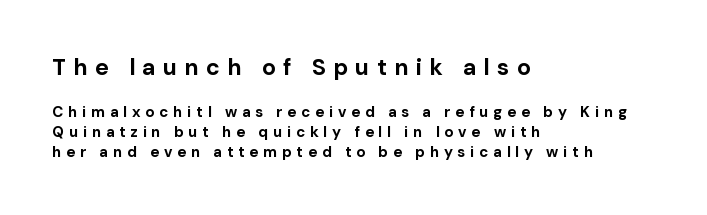
Q: Is the text bold? A: Yes.
Q: Is the text italic (slanted)? A: No, it is upright.
Q: Is the text underlined? A: No.
Q: How is the paragraph aligned? A: Left-aligned.
Q: Is the spacing between letters normal or unusually wide? A: Unusually wide.
Q: Is the spacing between lines tight, normal or loose? A: Normal.
Q: Which block of text is set in a larger size, the first (top) or the second (bottom)? A: The first (top) one.
